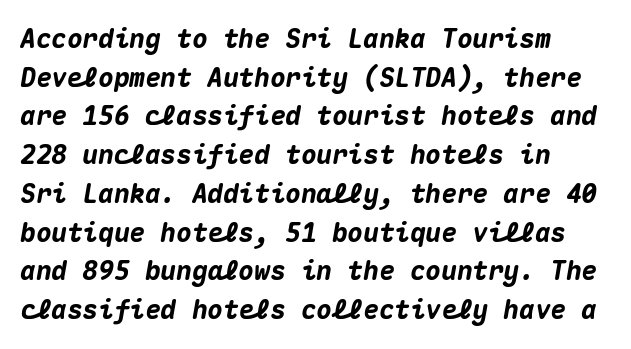
The image shows 26 px bold type, italic (leaning right); set normal line spacing (1.49x), normal letter spacing, not underlined.
